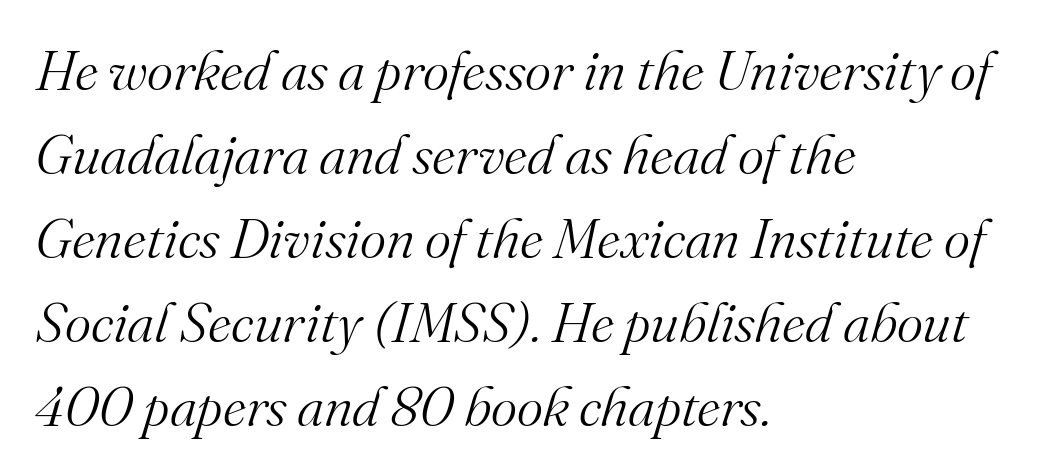
No chunkiness to these letters — they're not bold. The font family rendered here belongs to the serif group. Typeset ragged right — the left edge is the straight one. Normally led — the rows are evenly, conventionally spaced. The typography opts for an oblique posture over an upright one. Descenders are the only things crossing below the line.
